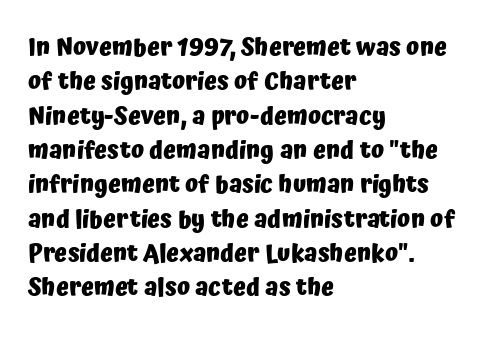
{"italic": "no", "bold": "yes", "underline": "no", "align": "left", "line_spacing": "normal", "line_spacing_ratio": 1.43, "letter_spacing": "normal", "letter_spacing_em": 0.0, "glyph_px": 24}
